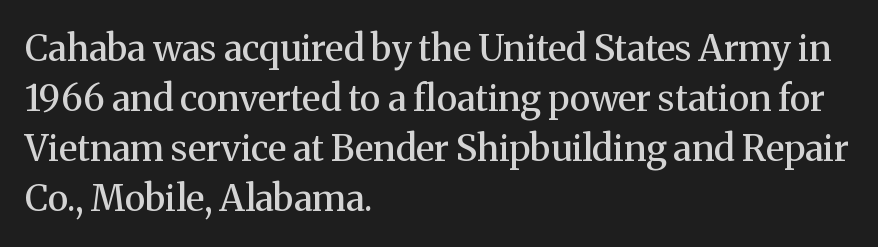
The image shows 36 px semibold serif type, upright; set left-aligned, normal line spacing (1.39x), normal letter spacing, not underlined; medium stroke contrast and a medium x-height.
